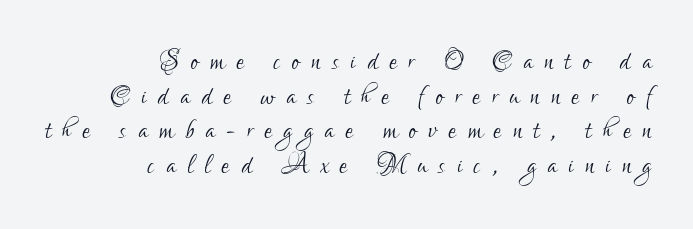
The image shows 35 px light, condensed sans-serif type; set right-aligned, tight line spacing (0.99x), unusually wide letter spacing (+0.33 em), not underlined; low stroke contrast and a small x-height.
